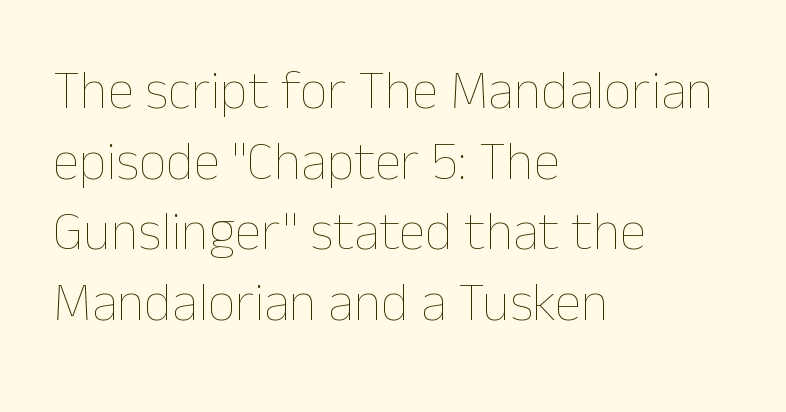
{"italic": "no", "bold": "no", "weight": "thin", "width": "normal", "stroke_contrast": "low", "x_height": "medium", "monospaced": "no", "underline": "no", "align": "left", "line_spacing": "normal", "line_spacing_ratio": 1.31, "letter_spacing": "normal", "letter_spacing_em": 0.0, "glyph_px": 54}
